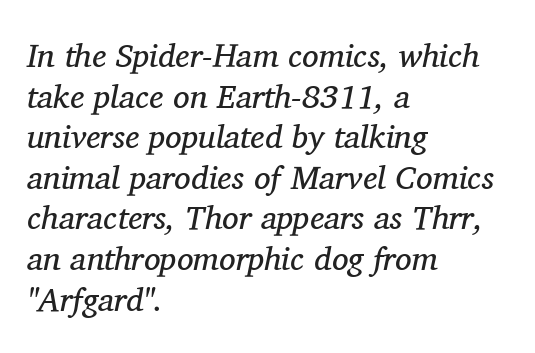
The image shows 33 px regular-weight serif type, italic (leaning right); set left-aligned, line spacing 1.23x, normal letter spacing, not underlined; medium stroke contrast and a medium x-height.
